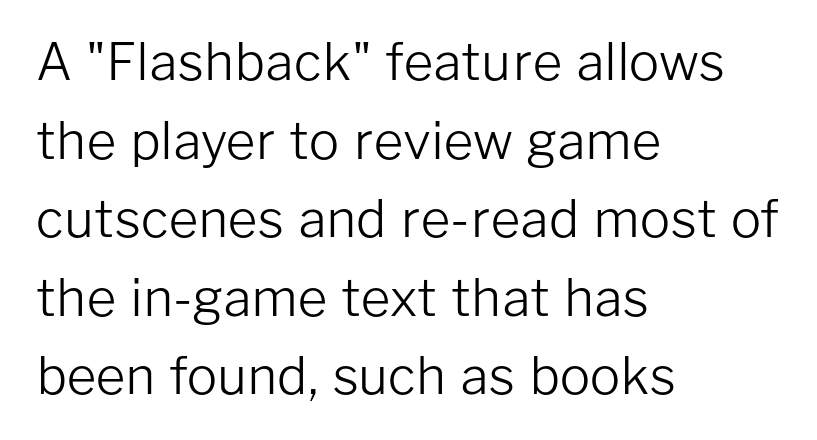
{"serif": "no", "italic": "no", "bold": "no", "weight": "light", "width": "normal", "stroke_contrast": "low", "x_height": "medium", "monospaced": "no", "underline": "no", "align": "left", "line_spacing": "normal", "line_spacing_ratio": 1.54, "letter_spacing": "normal", "letter_spacing_em": 0.0, "glyph_px": 51}
